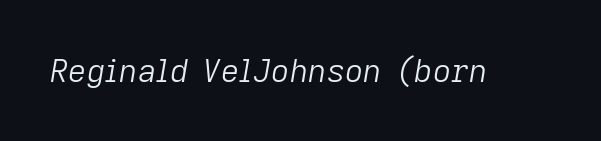
No extra ink here — the face is not bold. Tracking value appears to be zero — textbook default spacing. A typesetter would call this proportional, since set widths differ per character. Beneath every word, the page is bare. This is oblique type, the kind used for emphasis or titles.
